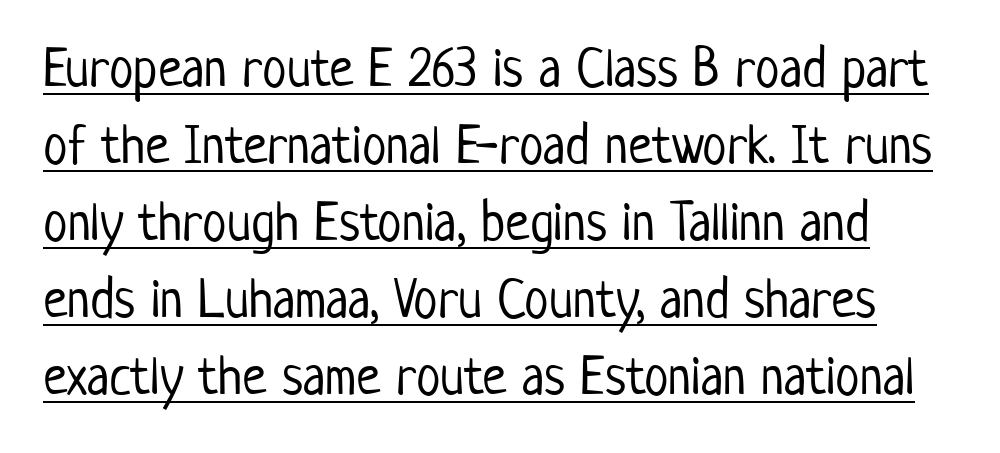
Nothing sits at the stroke ends, so this counts as sans-serif. This sample uses plain, unmodified letter spacing. You could not count columns in this text — the font is proportionally spaced. Is there any slant? The stems are plumb. Interline gaps are of average width in this sample. A typographer would call this underscored text.
